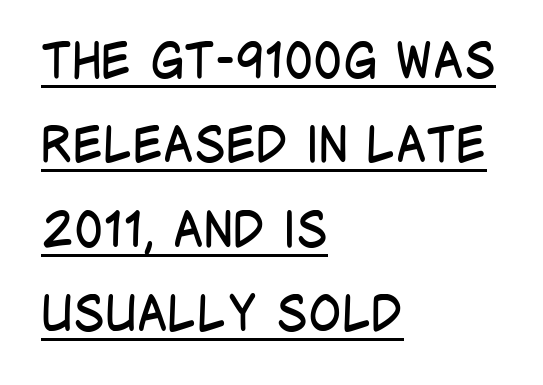
The image shows 49 px regular-weight, condensed sans-serif type, upright; set left-aligned, line spacing 1.72x, normal letter spacing, underlined; low stroke contrast and a large x-height.
